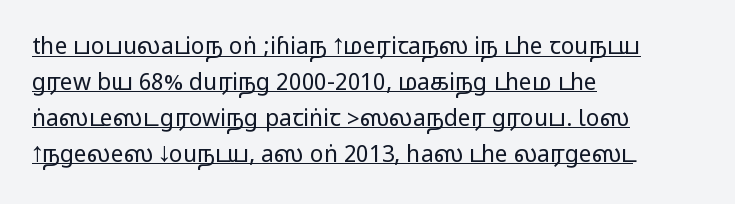
Q: Is the text italic (slanted)? A: No, it is upright.
Q: Is the text underlined? A: Yes.
Q: How is the paragraph aligned? A: Left-aligned.
Q: Is the spacing between letters normal or unusually wide? A: Normal.
Q: Is the spacing between lines tight, normal or loose? A: Normal.
